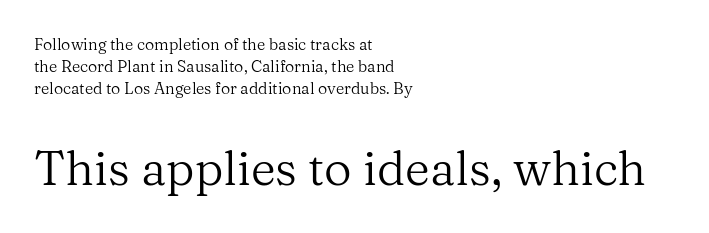
{"serif": "yes", "italic": "no", "bold": "no", "weight": "regular", "width": "normal", "stroke_contrast": "medium", "x_height": "medium", "monospaced": "no", "underline": "no", "align": "left", "line_spacing": "normal", "line_spacing_ratio": 1.37, "letter_spacing": "normal", "letter_spacing_em": 0.0, "larger_block": "second", "size_ratio": 3.0, "glyph_px": 48}
